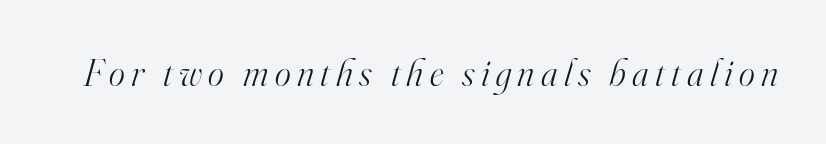
When letters slant like this, we call the style italic. Note the varied advance widths — an 'i' is clearly narrower than an 'm'. Classification — serif. The area under the type is left untouched. Ink coverage per letter is moderate at most.
